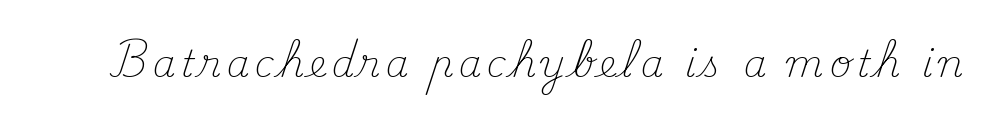
{"serif": "yes", "bold": "no", "weight": "light", "width": "normal", "stroke_contrast": "medium", "x_height": "small", "monospaced": "no", "underline": "no", "glyph_px": 37}
